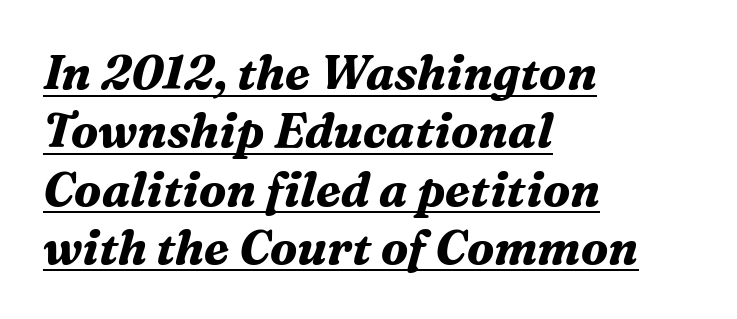
The image shows 47 px bold serif type, italic (leaning right); set left-aligned, line spacing 1.24x, normal letter spacing, underlined; medium stroke contrast and a medium x-height.
